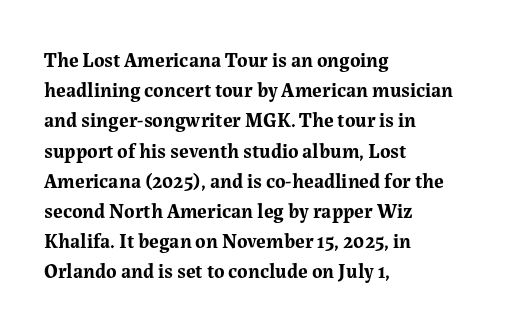
{"italic": "no", "bold": "yes", "underline": "no", "align": "left", "line_spacing": "normal", "line_spacing_ratio": 1.51, "letter_spacing": "normal", "letter_spacing_em": 0.0, "glyph_px": 20}
